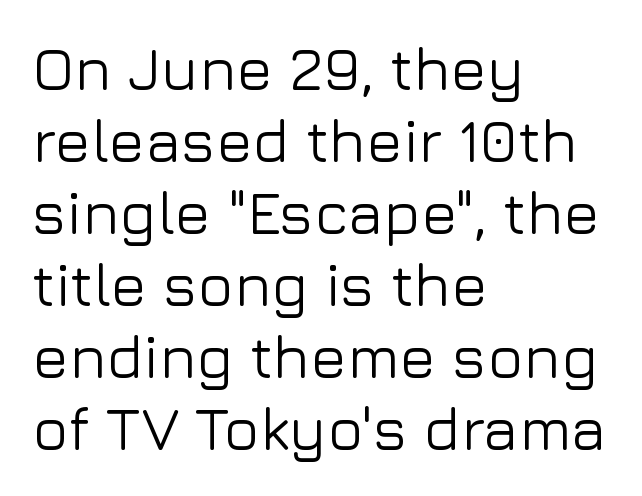
{"serif": "no", "italic": "no", "width": "normal", "stroke_contrast": "low", "x_height": "medium", "monospaced": "no", "underline": "no", "align": "left", "line_spacing_ratio": 1.2, "letter_spacing": "normal", "letter_spacing_em": 0.0, "glyph_px": 60}
